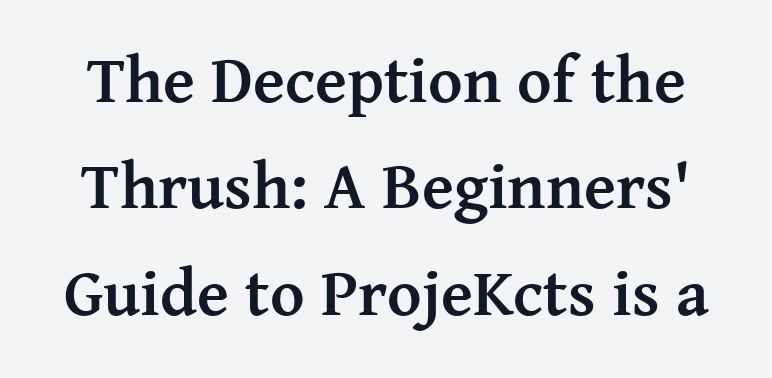
{"serif": "yes", "italic": "no", "bold": "yes", "weight": "semibold", "width": "normal", "stroke_contrast": "medium", "x_height": "medium", "monospaced": "no", "underline": "no", "line_spacing": "normal", "line_spacing_ratio": 1.61, "letter_spacing": "normal", "letter_spacing_em": 0.0, "glyph_px": 66}
